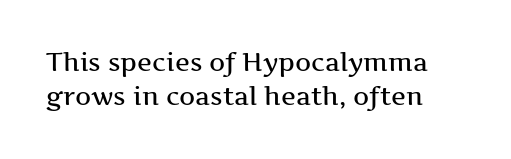
The image shows 25 px text type, upright; set normal line spacing (1.37x), normal letter spacing, not underlined.
